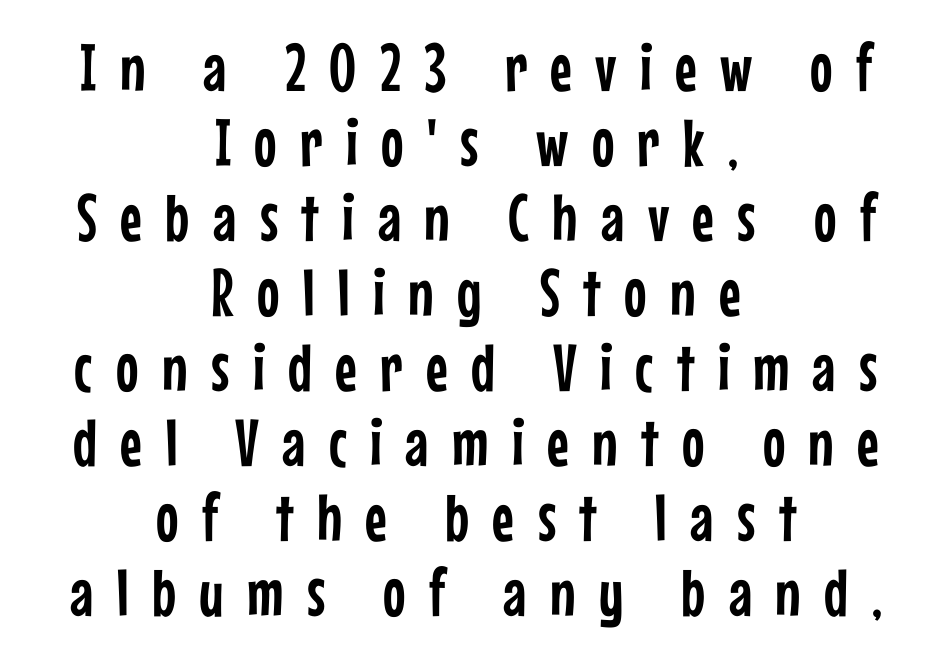
The image shows 67 px condensed sans-serif type, upright; set centered, tight line spacing (1.12x), unusually wide letter spacing (+0.35 em), not underlined; low stroke contrast and a medium x-height.
